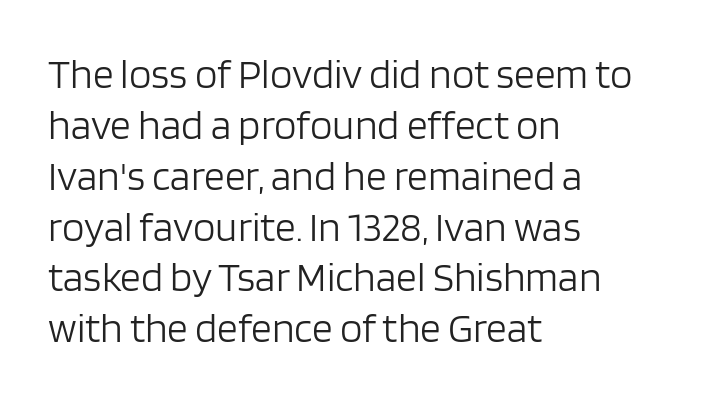
{"serif": "no", "italic": "no", "bold": "no", "weight": "light", "width": "normal", "stroke_contrast": "low", "x_height": "large", "monospaced": "no", "underline": "no", "align": "left", "line_spacing_ratio": 1.24, "letter_spacing": "normal", "letter_spacing_em": 0.0, "glyph_px": 41}
